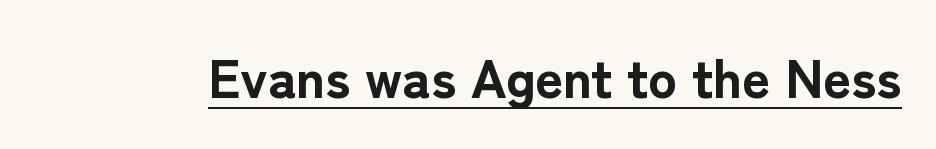
Check where the strokes stop: nothing finishes them off — pure sans. Is there any slant? The stems are plumb. Spacing verdict: proportional, widths tailored to each character. You could call the tracking neutral — neither tight nor loose. The face used here has the dense, thick strokes of a bold. Underlining? Definitely there.
